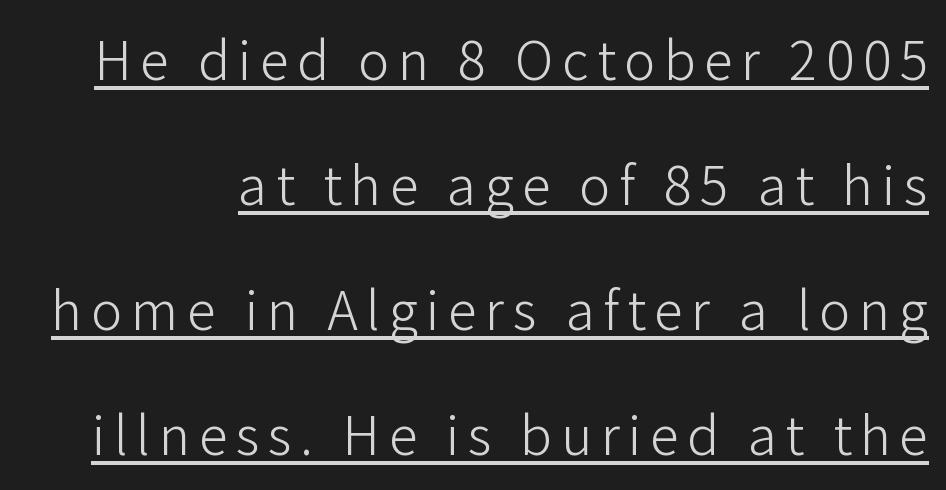
Q: Is the text bold? A: No.
Q: Is the text italic (slanted)? A: No, it is upright.
Q: Is the typeface a serif or a sans-serif typeface? A: Sans-serif.
Q: Is the text underlined? A: Yes.
Q: Is the spacing between lines tight, normal or loose? A: Loose.
Q: Width (condensed, normal, or wide)? A: Normal.
Q: Stroke contrast? A: Low.
Q: x-height? A: Medium.
Q: Monospaced? A: No.
